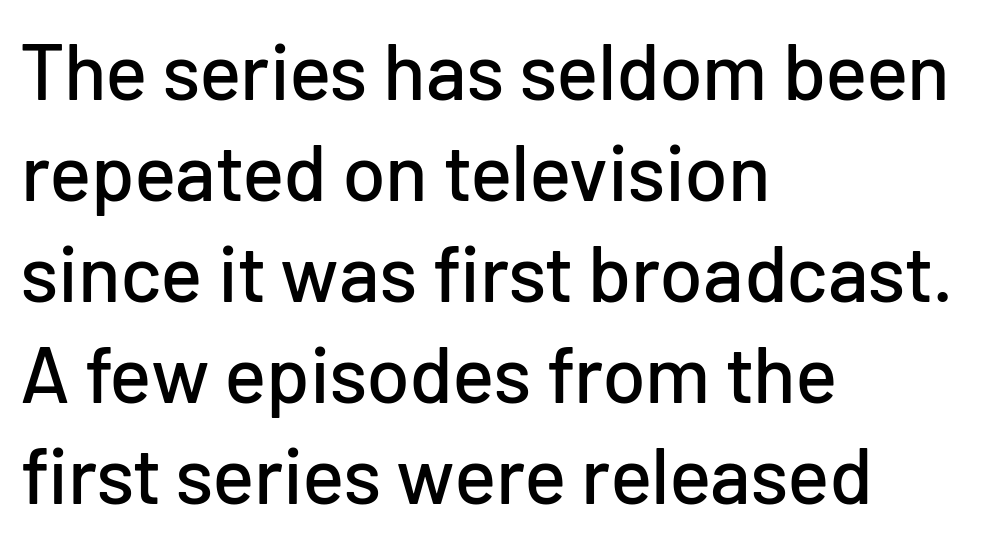
The letters stand upright; this is a roman face. The gaps between neighbouring characters are ordinary and unremarkable. No feet cap the strokes, marking this as sans-serif type. You could not count columns in this text — the font is proportionally spaced.
